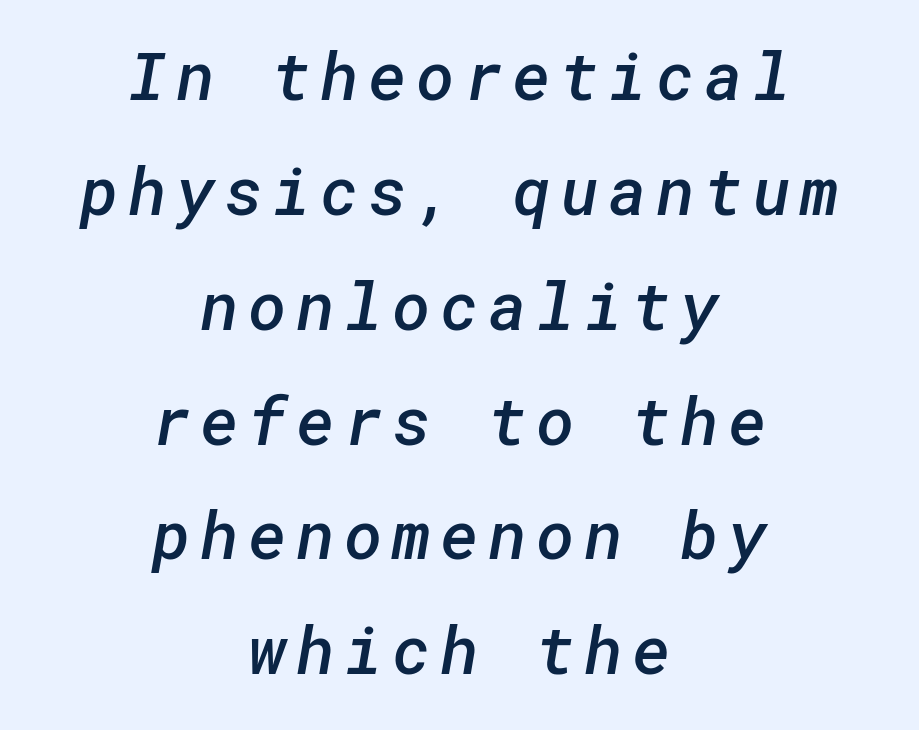
I'd describe the lettering as semibold — firm but not a full bold. Examine the stroke ends and you'll find no serifs. Descenders are the only things crossing below the line. Does the copy run flush right? No — it is centered line by line.
